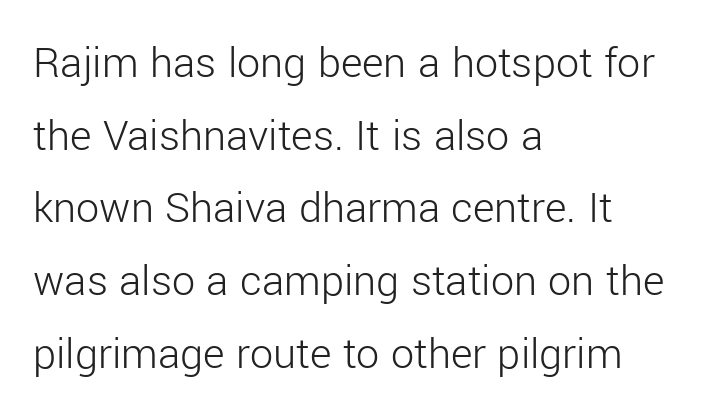
Regular leading. Left-aligned paragraph, ragged on the right. Between one letter and the next there's only the usual sliver of space. This is roman type, the default non-slanted kind.
